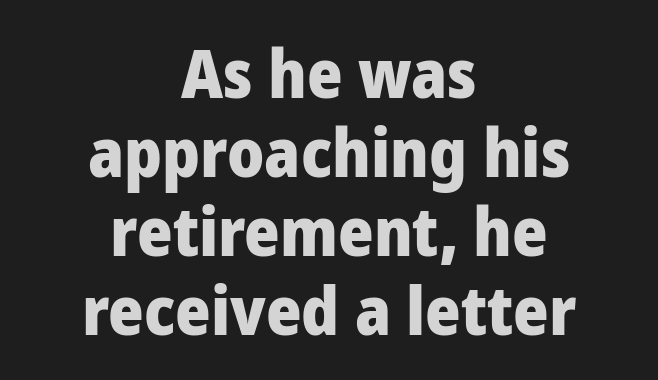
The image shows 68 px heavy sans-serif type, upright; set centered, line spacing 1.16x, normal letter spacing, not underlined; low stroke contrast and a medium x-height.
